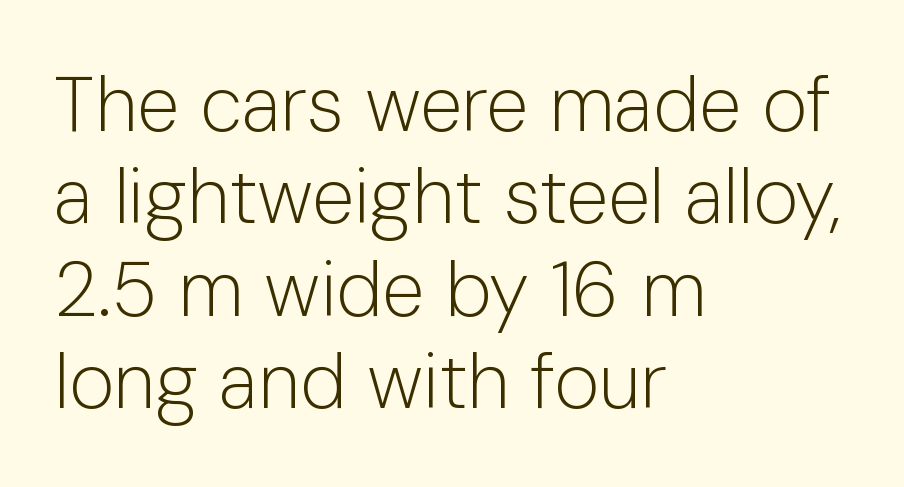
{"serif": "no", "italic": "no", "bold": "no", "weight": "light", "width": "normal", "stroke_contrast": "low", "x_height": "medium", "monospaced": "no", "underline": "no", "align": "left", "line_spacing_ratio": 1.2, "letter_spacing": "normal", "letter_spacing_em": 0.0, "glyph_px": 77}
